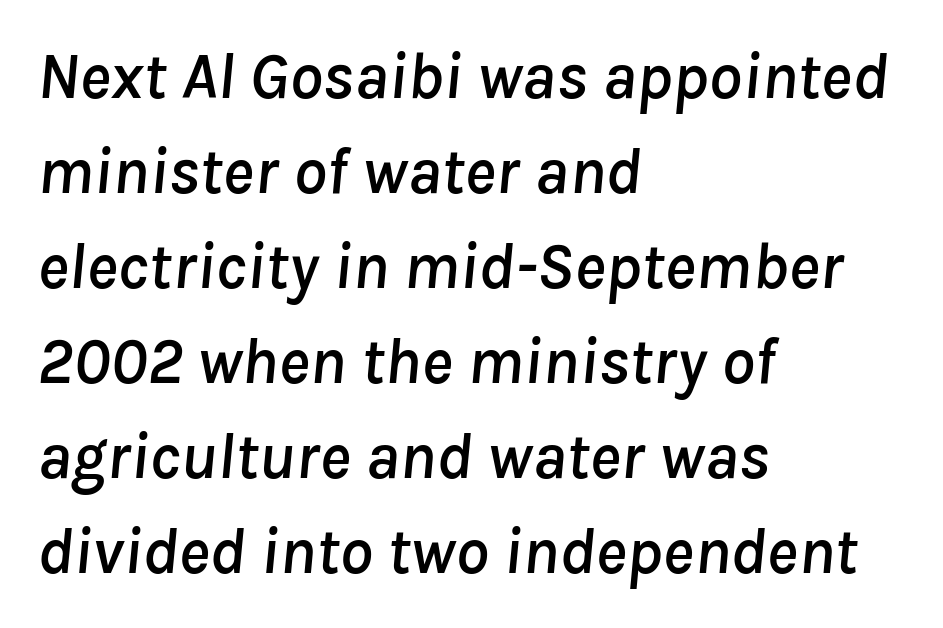
A student would call this left alignment; a typographer would say flush left, rag right. Between one letter and the next there's only the usual sliver of space. Rows of type keep a routine distance in the vertical direction. An italicized treatment has been applied to the whole sample. The face used here is proportionally spaced, like ordinary book or web type. Words float on clear page, feet unadorned.
